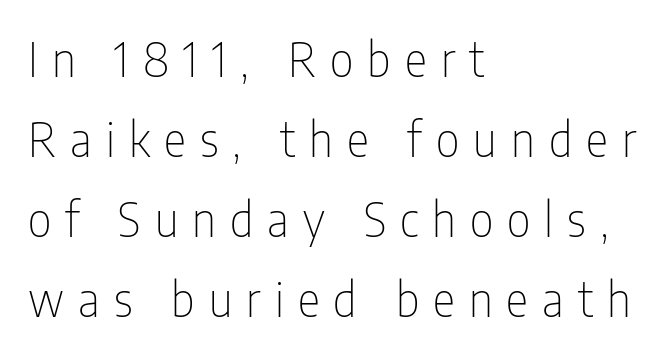
Q: Is the text bold? A: No.
Q: Is the text italic (slanted)? A: No, it is upright.
Q: Is the typeface a serif or a sans-serif typeface? A: Sans-serif.
Q: Is the text underlined? A: No.
Q: How is the paragraph aligned? A: Left-aligned.
Q: Is the spacing between letters normal or unusually wide? A: Unusually wide.
Q: Is the spacing between lines tight, normal or loose? A: Normal.
Q: Width (condensed, normal, or wide)? A: Condensed.
Q: Stroke contrast? A: Low.
Q: x-height? A: Medium.
Q: Monospaced? A: No.
